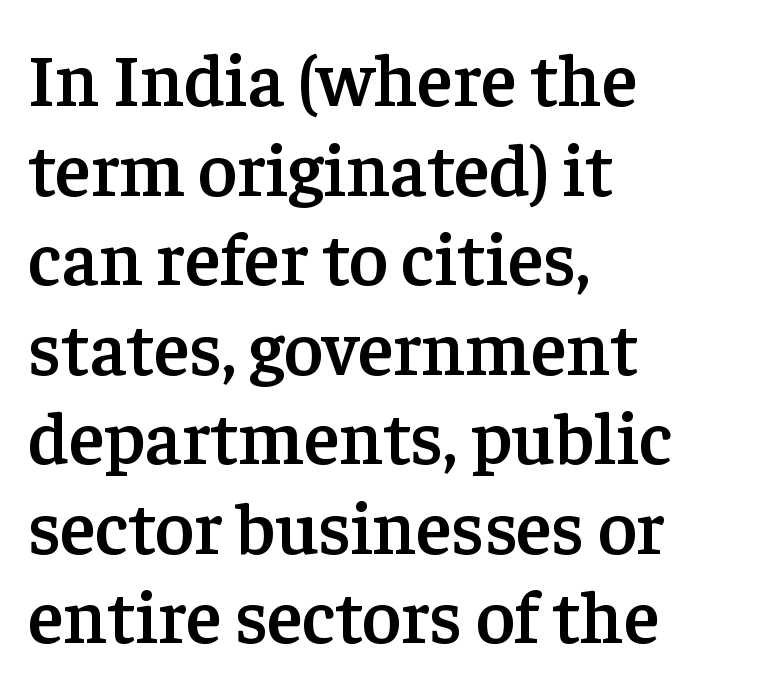
{"serif": "yes", "italic": "no", "bold": "semi", "weight": "semibold", "width": "normal", "stroke_contrast": "low", "x_height": "medium", "monospaced": "no", "underline": "no", "align": "left", "line_spacing_ratio": 1.21, "letter_spacing": "normal", "letter_spacing_em": 0.0, "glyph_px": 74}
